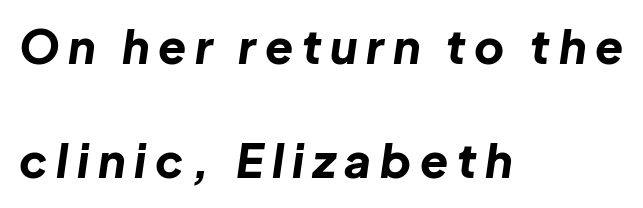
The image shows 46 px bold type, italic (leaning right); set left-aligned, loose line spacing (2.47x), not underlined; low stroke contrast and a medium x-height.
